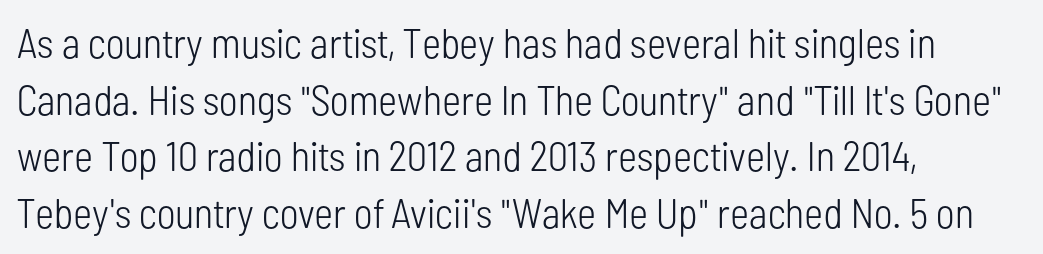
The image shows 41 px light, condensed sans-serif type, upright; set left-aligned, normal line spacing (1.38x), normal letter spacing, not underlined; low stroke contrast and a medium x-height.
